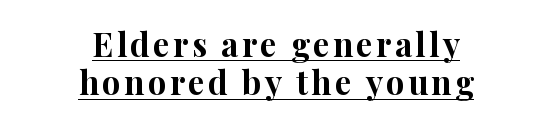
{"serif": "yes", "italic": "no", "bold": "yes", "weight": "bold", "width": "normal", "stroke_contrast": "high", "x_height": "medium", "monospaced": "no", "underline": "yes", "align": "center", "line_spacing_ratio": 1.16, "glyph_px": 33}
